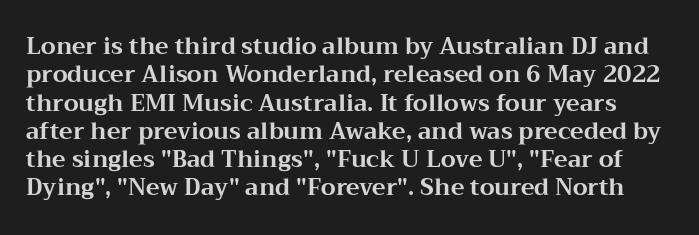
The image shows 23 px bold type, upright; set line spacing 1.23x, normal letter spacing, not underlined.
